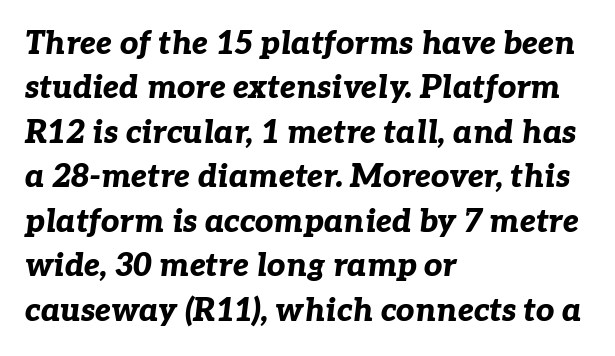
The image shows 32 px bold type, italic (leaning right); set left-aligned, normal line spacing (1.39x), normal letter spacing, not underlined; low stroke contrast and a medium x-height.
